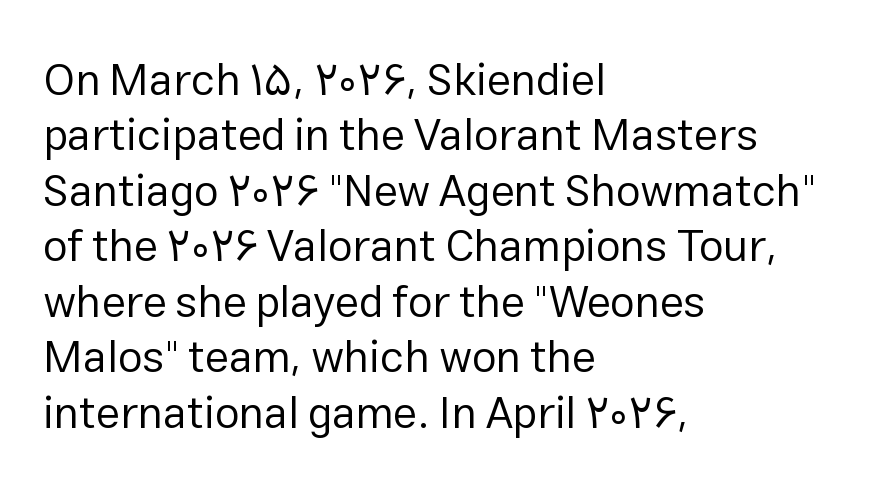
The image shows 44 px regular-weight sans-serif type, upright; set left-aligned, normal line spacing (1.26x), normal letter spacing, not underlined; low stroke contrast and a medium x-height.
